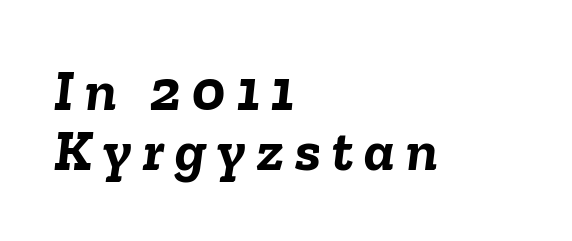
The image shows 59 px semibold type, italic (leaning right); set left-aligned, tight line spacing (1.02x), not underlined; low stroke contrast and a medium x-height.
